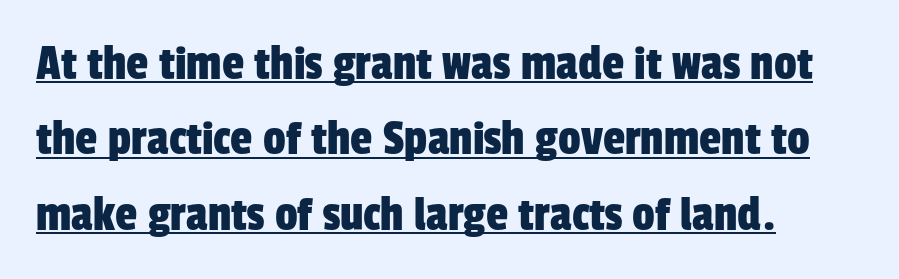
These lines keep a tight, regular rhythm from letter to letter. Note the varied advance widths — an 'i' is clearly narrower than an 'm'. One-word summary of the alignment: left. The face used here appears with an underline applied. The passage shown stacks its lines at a standard gap. The type family on display is of the sans-serif kind.
